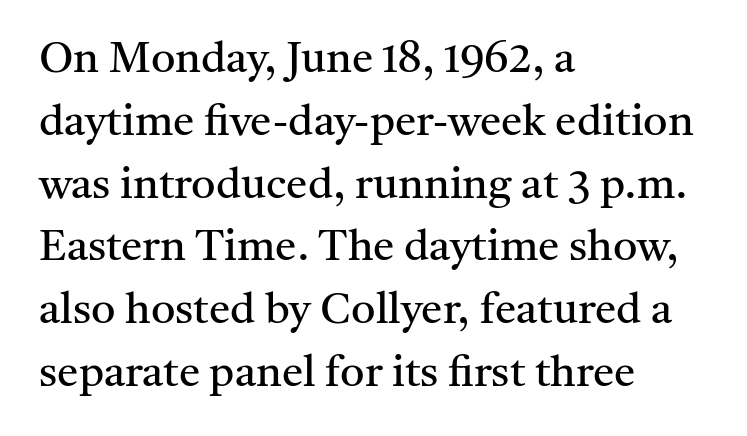
Letters rest on an invisible, unmarked baseline. The characters are drawn with everyday or finer stroke widths. Letterform terminals end in serifs throughout the passage. The rendering uses a moderate line-height, typical for paragraphs. The passage shown has conventional tracking throughout.
